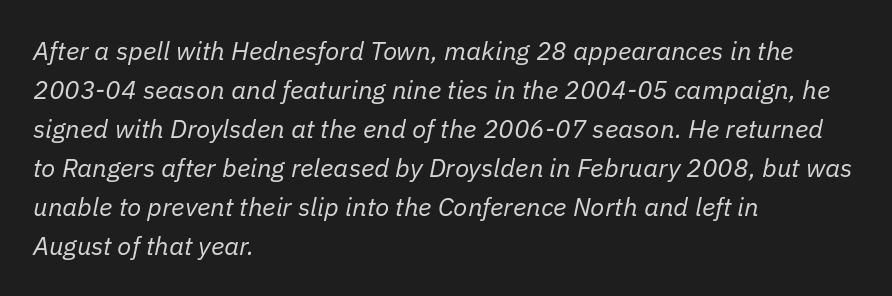
Q: Is the text bold? A: No.
Q: Is the text italic (slanted)? A: Yes, it leans right by about 11 degrees.
Q: Is the text underlined? A: No.
Q: How is the paragraph aligned? A: Left-aligned.
Q: Is the spacing between letters normal or unusually wide? A: Normal.
Q: Is the spacing between lines tight, normal or loose? A: Normal.
